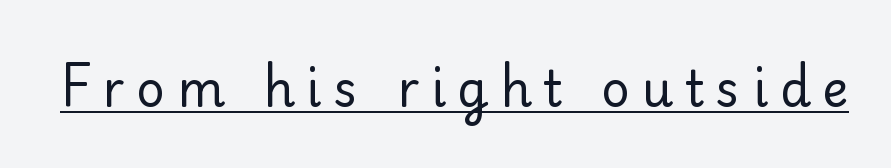
The letters advance in unequal steps, a hallmark of proportional type. Tracking here is generous; glyphs stand well apart from one another. Descenders here cross a horizontal rule under the line. Grotesque or geometric, the face here clearly has no serifs. Stroke thickness stays within the range of a standard reading face or lighter.
